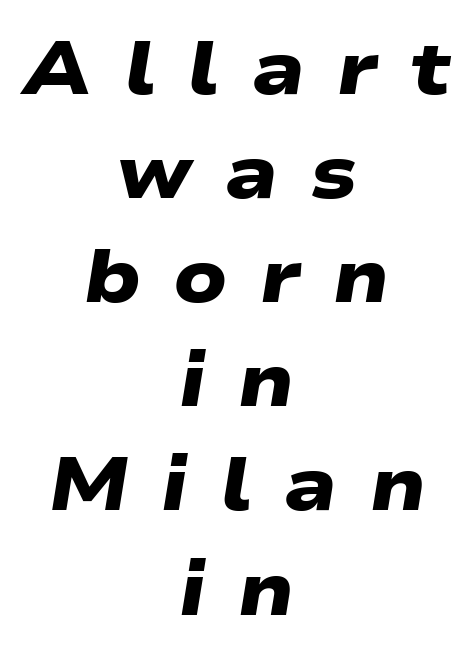
Is there much room between lines? A standard amount, neither cramped nor airy. The line texture is sparse and dotted thanks to wide tracking. Serif or sans? Sans — the stroke terminals are bare. As a designer I'd log this as weight 700, bold. Both edges are ragged and mirror each other, which tells us the setting is centered. Honestly, there is no underline to notice here at all.
